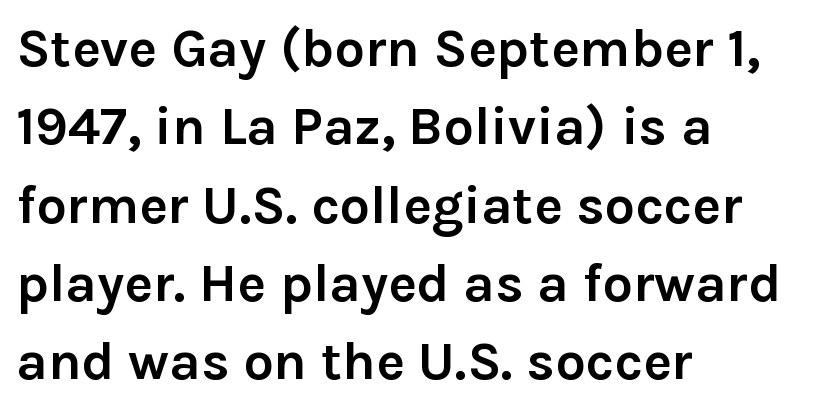
{"serif": "no", "italic": "no", "bold": "yes", "weight": "semibold", "width": "normal", "stroke_contrast": "low", "x_height": "medium", "monospaced": "no", "underline": "no", "align": "left", "line_spacing": "normal", "line_spacing_ratio": 1.45, "letter_spacing": "normal", "letter_spacing_em": 0.0, "glyph_px": 54}
